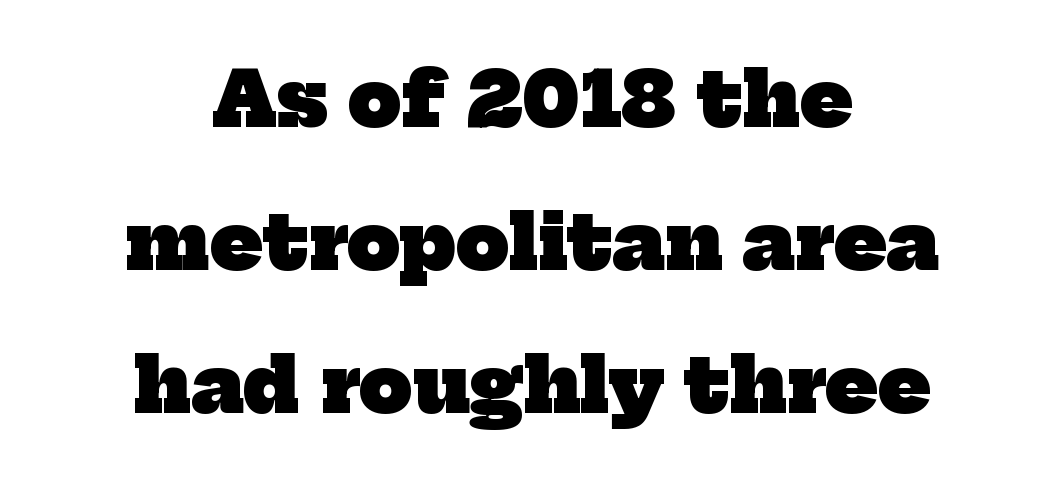
The image shows 75 px heavy serif type; set centered, loose line spacing (1.91x), normal letter spacing, not underlined; low stroke contrast and a medium x-height.
